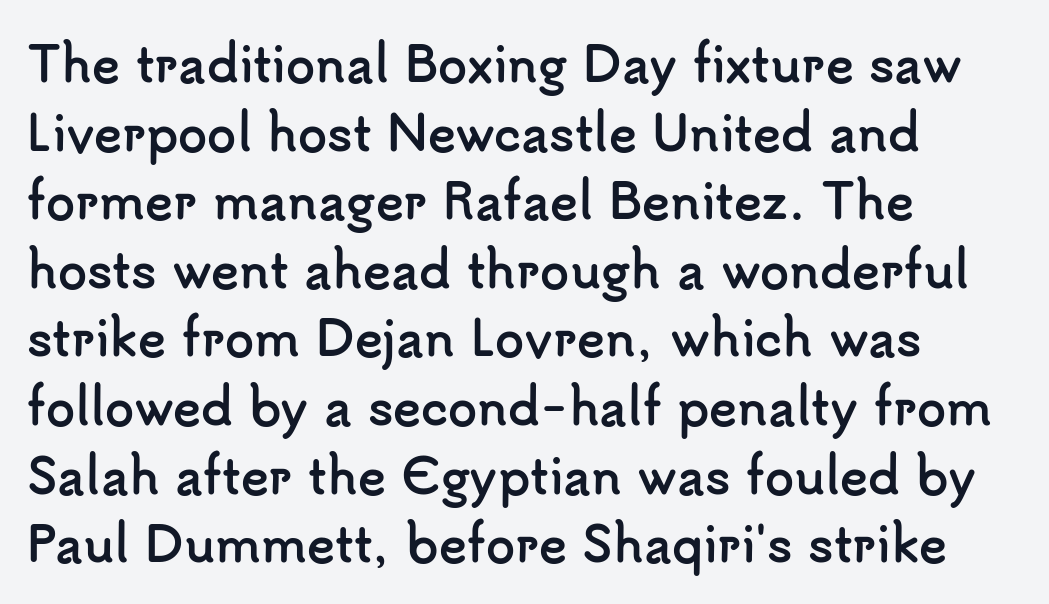
Q: Is the text bold? A: Yes.
Q: Is the text italic (slanted)? A: No, it is upright.
Q: Is the typeface a serif or a sans-serif typeface? A: Sans-serif.
Q: Is the text underlined? A: No.
Q: How is the paragraph aligned? A: Left-aligned.
Q: Is the spacing between letters normal or unusually wide? A: Normal.
Q: Is the spacing between lines tight, normal or loose? A: Normal.
Q: Width (condensed, normal, or wide)? A: Normal.
Q: Stroke contrast? A: Low.
Q: x-height? A: Small.
Q: Monospaced? A: No.
